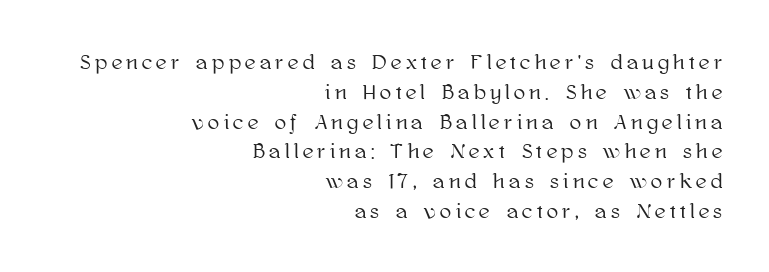
In terms of posture, this sample is upright. The paragraph has a hard right edge and a soft left edge. A clean baseline with only descenders dipping below it. Vertical spacing — default. How are the letters spaced? Widely, with obvious added tracking.
